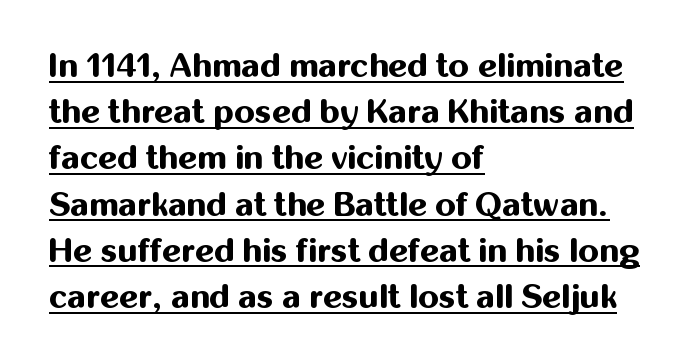
Q: Is the text bold? A: Yes.
Q: Is the text italic (slanted)? A: No, it is upright.
Q: Is the typeface a serif or a sans-serif typeface? A: Sans-serif.
Q: Is the text underlined? A: Yes.
Q: How is the paragraph aligned? A: Left-aligned.
Q: Is the spacing between letters normal or unusually wide? A: Normal.
Q: Is the spacing between lines tight, normal or loose? A: Normal.
Q: Width (condensed, normal, or wide)? A: Normal.
Q: Stroke contrast? A: Medium.
Q: x-height? A: Medium.
Q: Monospaced? A: No.
